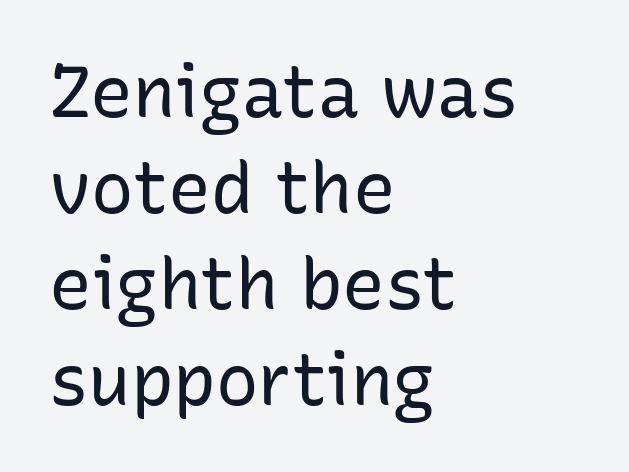
You can tell it's not italic because the verticals are truly vertical. Check where the strokes stop: nothing finishes them off — pure sans. Does extra space separate the letters? No, they use regular spacing. Casual observation: everything's shoved over to the left.
